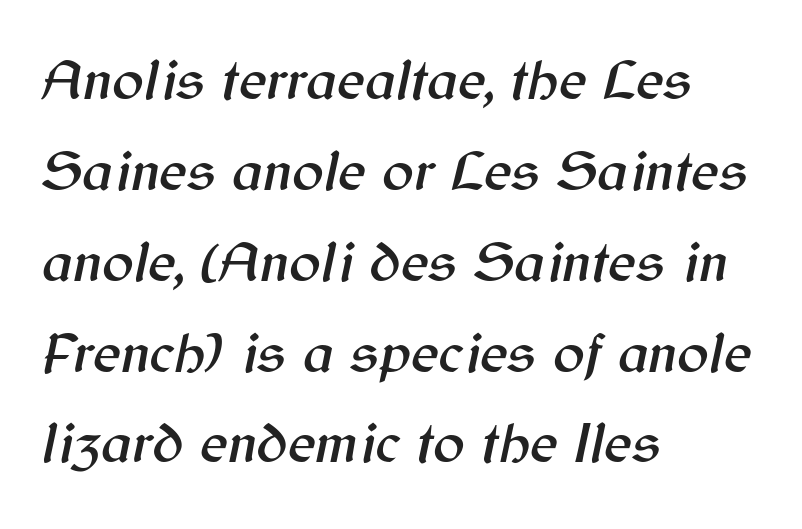
Q: Is the text italic (slanted)? A: Yes, it leans right by about 12 degrees.
Q: Is the text underlined? A: No.
Q: How is the paragraph aligned? A: Left-aligned.
Q: Is the spacing between letters normal or unusually wide? A: Normal.
Q: Is the spacing between lines tight, normal or loose? A: Normal.
Q: Width (condensed, normal, or wide)? A: Normal.
Q: Stroke contrast? A: Medium.
Q: x-height? A: Medium.
Q: Monospaced? A: No.
